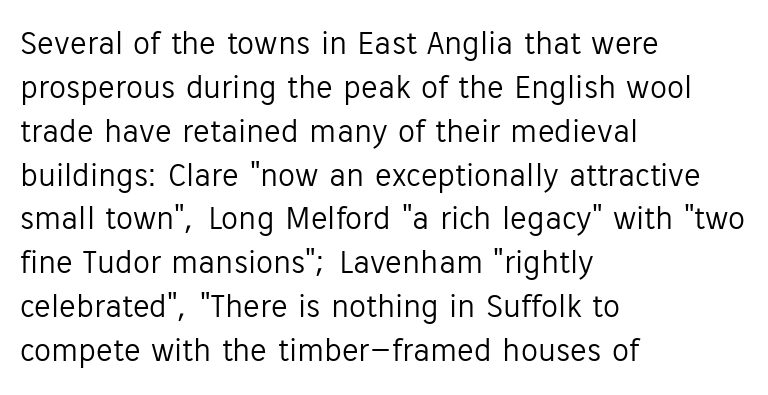
There is no visible air inserted between adjacent glyphs. Posture: upright roman. A typesetter would call this leading conventional body-copy spacing. These lines stack with their left ends in a neat column. A quiet, ordinary-to-light weight characterises the typeface. Letterform terminals end flat and unadorned throughout the passage.
